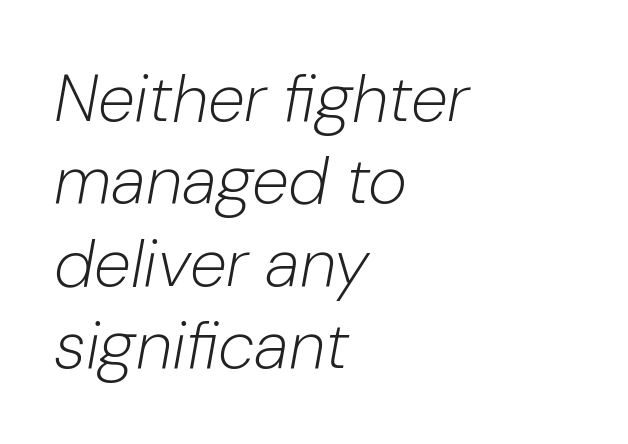
Q: Is the text bold? A: No.
Q: Is the text italic (slanted)? A: Yes, it leans right by about 10 degrees.
Q: Is the text underlined? A: No.
Q: How is the paragraph aligned? A: Left-aligned.
Q: Is the spacing between letters normal or unusually wide? A: Normal.
Q: Width (condensed, normal, or wide)? A: Normal.
Q: Stroke contrast? A: Low.
Q: x-height? A: Medium.
Q: Monospaced? A: No.
